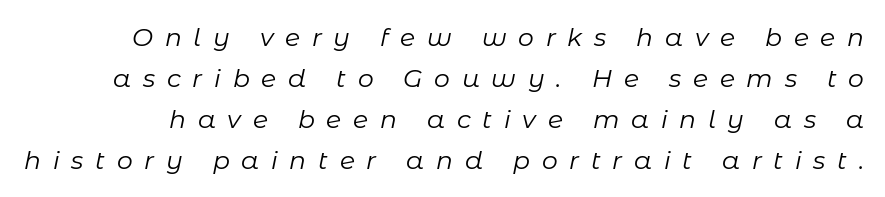
{"italic": "yes", "lean": "right", "slant_degrees": 11, "bold": "no", "underline": "no", "line_spacing": "normal", "line_spacing_ratio": 1.64, "letter_spacing": "wide", "letter_spacing_em": 0.47, "glyph_px": 25}
